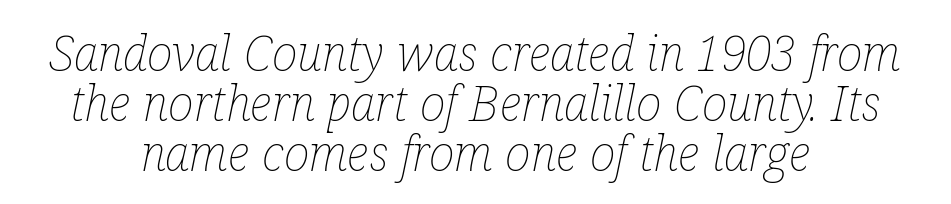
Rendered with sloped, italic letterforms. Honestly, there is no underline to notice here at all. Alignment: centered. The typesetting does not lean heavy: it is not bold.
